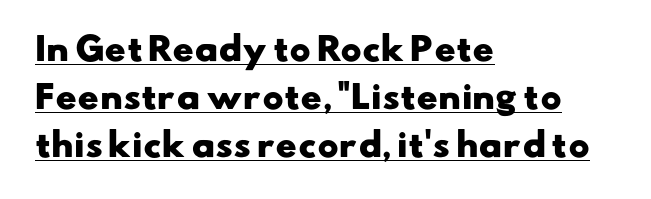
Q: Is the text bold? A: Yes.
Q: Is the typeface a serif or a sans-serif typeface? A: Sans-serif.
Q: Is the text underlined? A: Yes.
Q: How is the paragraph aligned? A: Left-aligned.
Q: Is the spacing between letters normal or unusually wide? A: Normal.
Q: Is the spacing between lines tight, normal or loose? A: Normal.
Q: Width (condensed, normal, or wide)? A: Wide.
Q: Stroke contrast? A: Low.
Q: x-height? A: Small.
Q: Monospaced? A: No.
